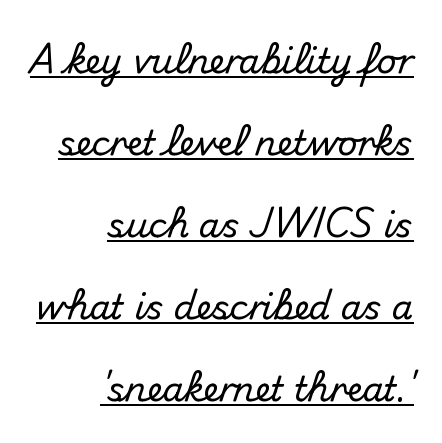
{"serif": "no", "width": "normal", "stroke_contrast": "medium", "x_height": "small", "monospaced": "no", "underline": "yes", "align": "right", "line_spacing": "loose", "line_spacing_ratio": 2.41, "letter_spacing": "normal", "letter_spacing_em": 0.0, "glyph_px": 34}
